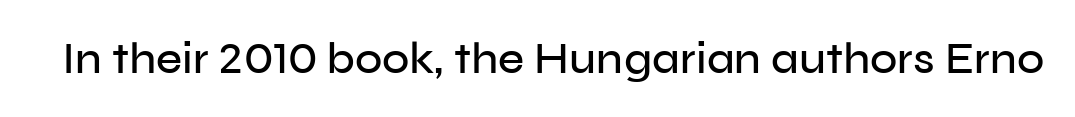
The image shows 45 px sans-serif type, upright; set normal letter spacing, not underlined; low stroke contrast and a medium x-height.
